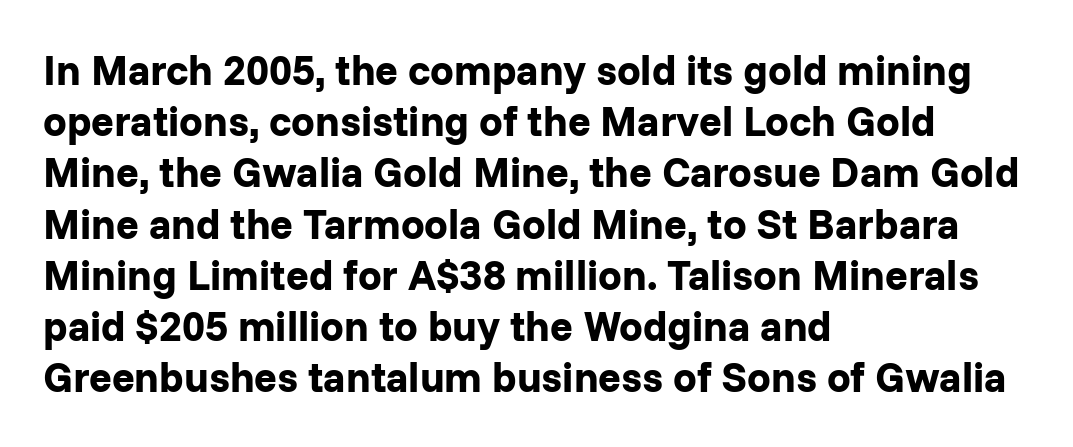
{"serif": "no", "italic": "no", "bold": "yes", "weight": "bold", "width": "normal", "stroke_contrast": "low", "x_height": "medium", "monospaced": "no", "underline": "no", "align": "left", "line_spacing_ratio": 1.22, "letter_spacing": "normal", "letter_spacing_em": 0.0, "glyph_px": 42}
